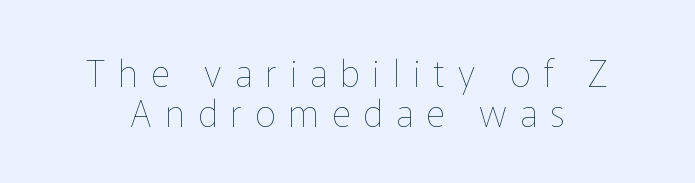
The image shows 37 px thin type, upright; set tight line spacing (1.09x), unusually wide letter spacing (+0.35 em), not underlined; low stroke contrast and a medium x-height.
